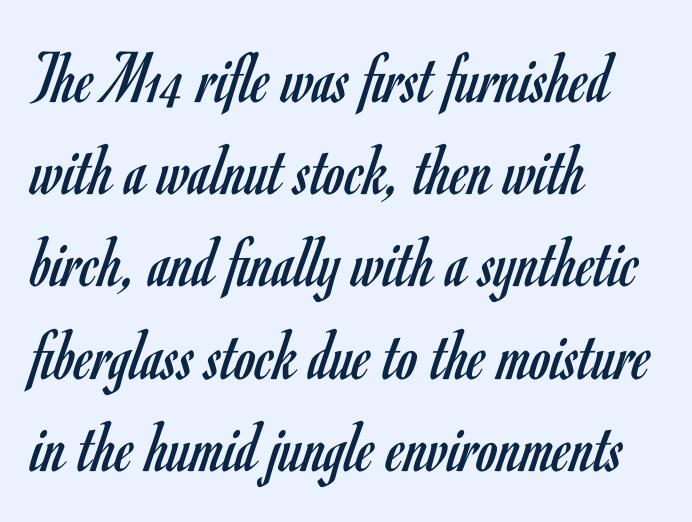
{"serif": "no", "bold": "no", "weight": "regular", "width": "condensed", "stroke_contrast": "low", "x_height": "small", "monospaced": "no", "underline": "no", "align": "left", "line_spacing_ratio": 1.23, "letter_spacing": "normal", "letter_spacing_em": 0.0, "glyph_px": 75}
